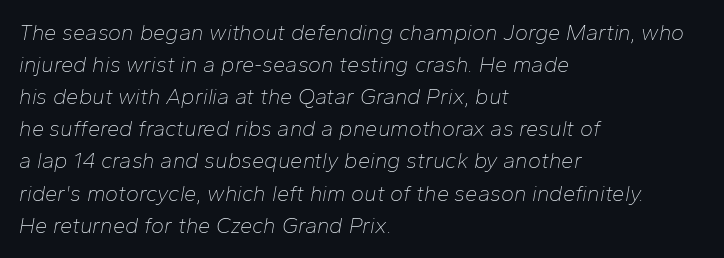
{"italic": "yes", "lean": "right", "slant_degrees": 10, "bold": "no", "underline": "no", "align": "left", "line_spacing": "normal", "line_spacing_ratio": 1.46, "letter_spacing": "normal", "letter_spacing_em": 0.0, "glyph_px": 22}
